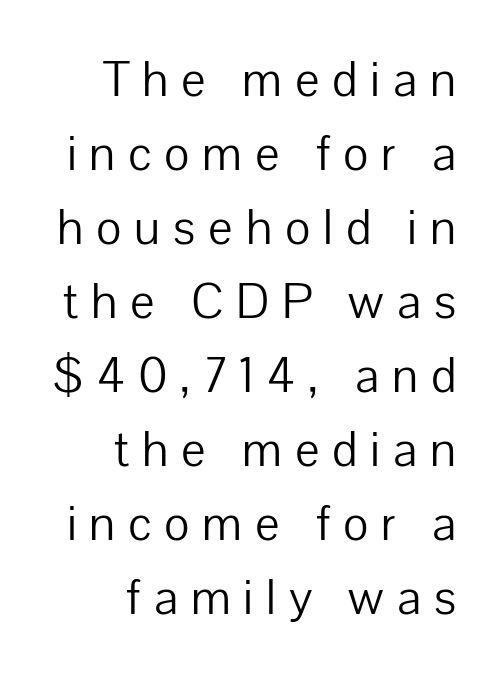
Does the copy run flush right? Yes — the right margin is perfectly even. Is the type heavy? It reads as light-to-regular instead. Think of a printed novel: that variable character pitch is what you see here. Descenders hang freely into open space.
